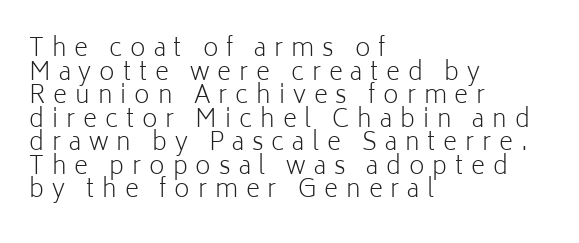
The image shows 24 px text type, upright; set left-aligned, tight line spacing (0.98x), unusually wide letter spacing (+0.33 em), not underlined.
